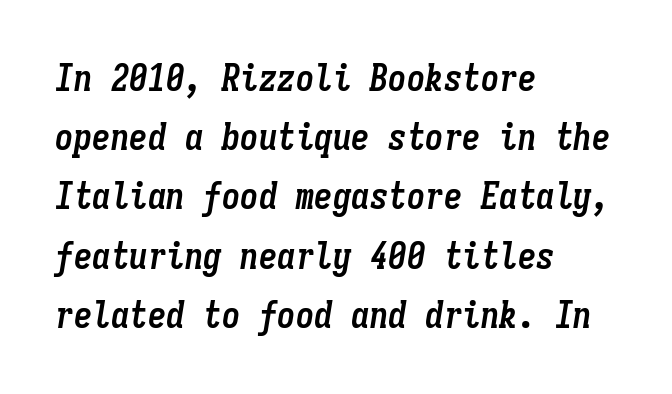
Chunky letters — that's bold for sure. Which margin do the lines hug? The left one — the right edge is uneven. There is no visible air inserted between adjacent glyphs. Leading: standard. Think of a typewriter: that constant character pitch is what you see here. This rendering features lettering with no underline.
